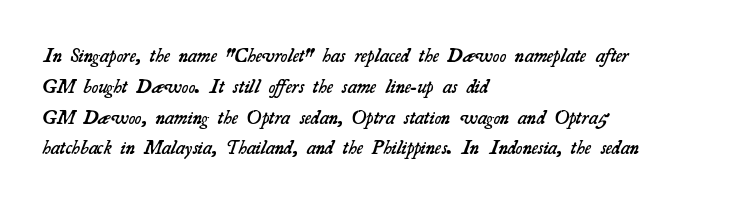
{"bold": "semi", "underline": "no", "align": "left", "line_spacing": "normal", "line_spacing_ratio": 1.54, "letter_spacing": "normal", "letter_spacing_em": 0.0, "glyph_px": 20}
